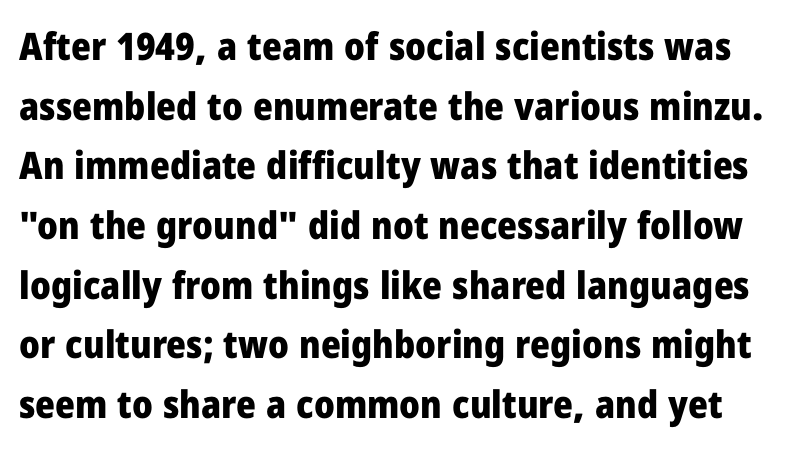
The image shows 38 px heavy sans-serif type, upright; set normal line spacing (1.57x), normal letter spacing, not underlined; low stroke contrast and a medium x-height.
